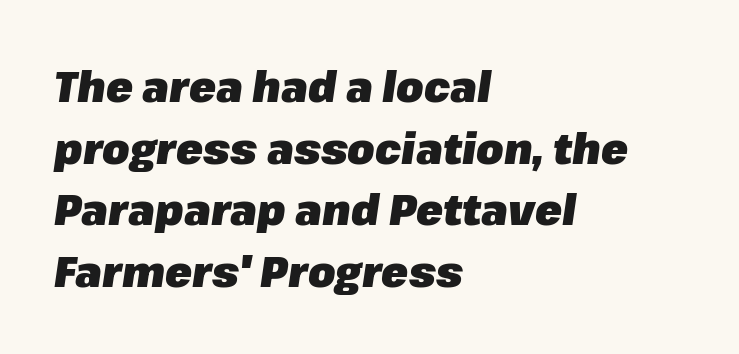
{"italic": "yes", "lean": "right", "slant_degrees": 8, "bold": "yes", "weight": "heavy", "width": "normal", "stroke_contrast": "low", "x_height": "medium", "monospaced": "no", "underline": "no", "align": "left", "line_spacing": "normal", "line_spacing_ratio": 1.4, "letter_spacing": "normal", "letter_spacing_em": 0.0, "glyph_px": 44}
